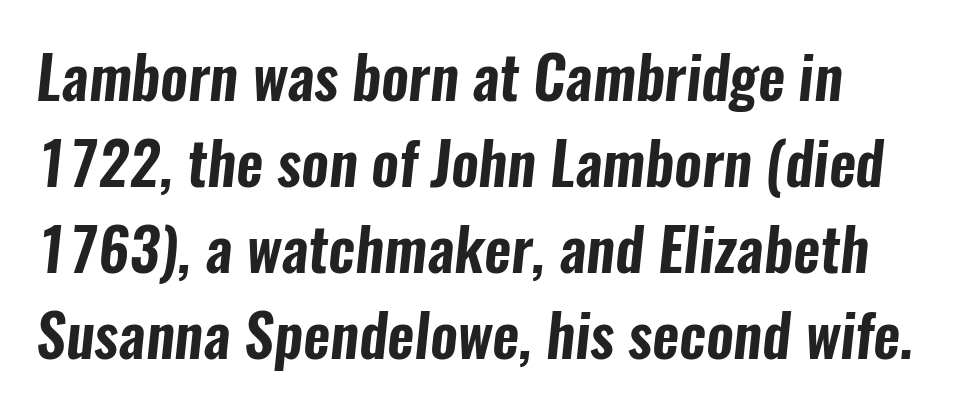
{"serif": "no", "width": "condensed", "stroke_contrast": "low", "x_height": "medium", "monospaced": "no", "underline": "no", "line_spacing": "normal", "line_spacing_ratio": 1.46, "letter_spacing": "normal", "letter_spacing_em": 0.0, "glyph_px": 59}
